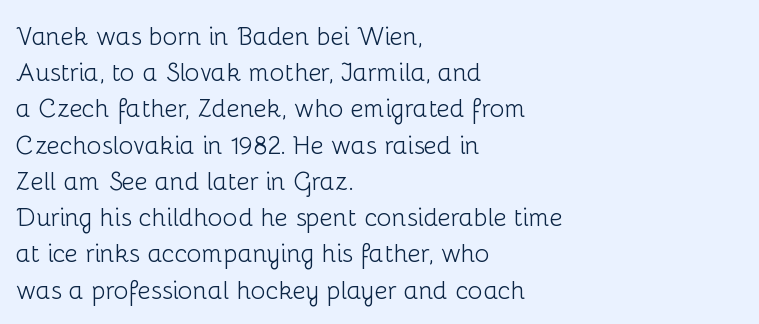
{"italic": "no", "bold": "no", "underline": "no", "align": "left", "line_spacing": "normal", "line_spacing_ratio": 1.45, "letter_spacing": "normal", "letter_spacing_em": 0.0, "glyph_px": 25}
